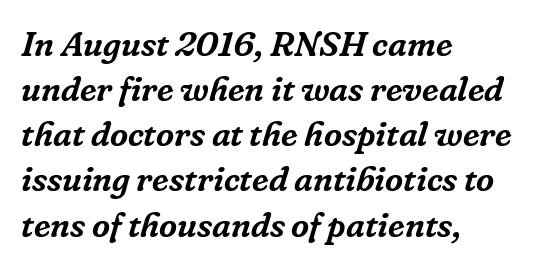
The horizontal fit of the characters is conventional and even. The zone under the glyphs is completely vacant. Honestly, the row spacing looks completely unremarkable. Unlike a clean sans, this face finishes its strokes with serifs.
